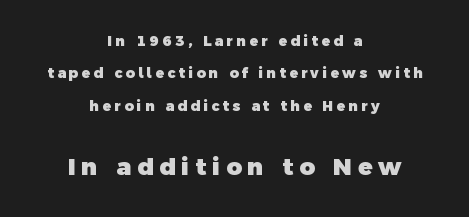
The image shows 24 px bold type; set centered, loose line spacing (2.32x), unusually wide letter spacing (+0.24 em), not underlined; the second (bottom) block is 1.71x larger.
